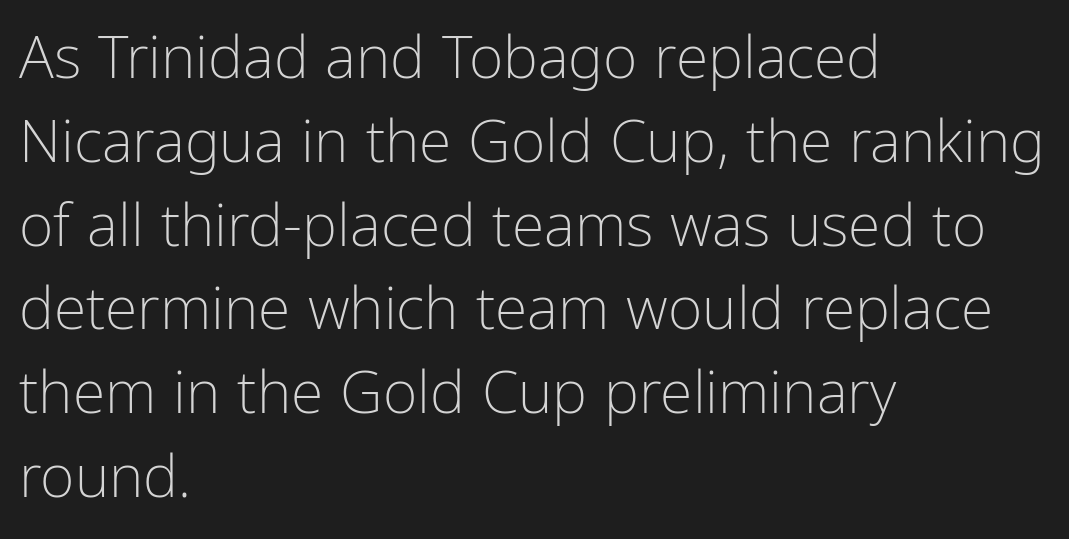
{"serif": "no", "italic": "no", "bold": "no", "weight": "light", "width": "condensed", "stroke_contrast": "low", "x_height": "medium", "monospaced": "no", "underline": "no", "align": "left", "line_spacing": "normal", "line_spacing_ratio": 1.42, "letter_spacing": "normal", "letter_spacing_em": 0.0, "glyph_px": 59}
